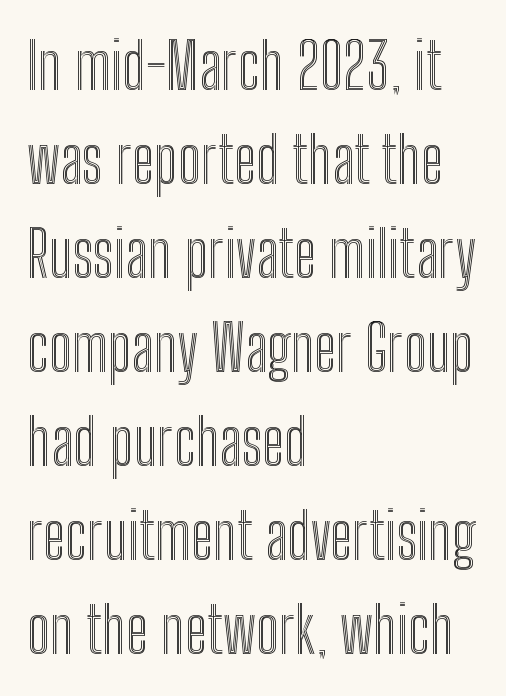
Descenders are the only things crossing below the line. Notice how the stems are strictly vertical — no italics here. The text block is weighted toward the left margin, trailing off unevenly rightward. How would I describe the line gaps? Plain and ordinary.
